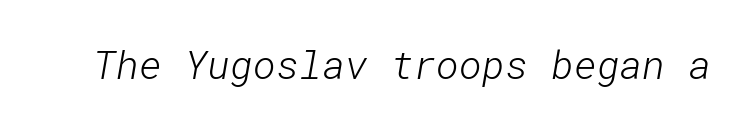
Q: Is the text bold? A: No.
Q: Is the typeface a serif or a sans-serif typeface? A: Sans-serif.
Q: Is the text underlined? A: No.
Q: Is the spacing between letters normal or unusually wide? A: Normal.
Q: Width (condensed, normal, or wide)? A: Normal.
Q: Stroke contrast? A: Low.
Q: x-height? A: Medium.
